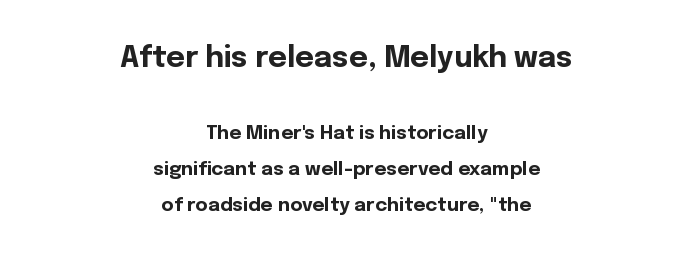
Unlike italic type, these characters show no tilt at all. In this sample the first text group is rendered at the bigger scale. Notice how the passage keeps no hard edge, just a central spine. Reading down the column, the eye jumps a long way to each next line. Caption: bold face, heavy strokes.
